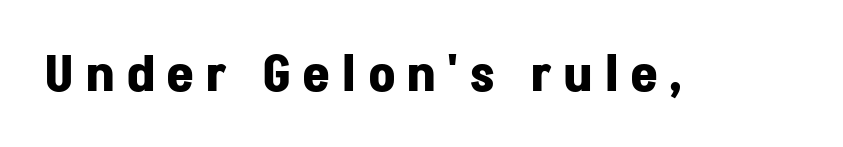
Ordinary non-slanted type is in use. The characters look thick and weighty, a clear bold. The words here are not underlined. The letters are spread apart with noticeably loose tracking. Unlike a traditional serif, this face leaves its strokes unadorned. Character widths vary here, with narrow letters taking less room than wide ones.
